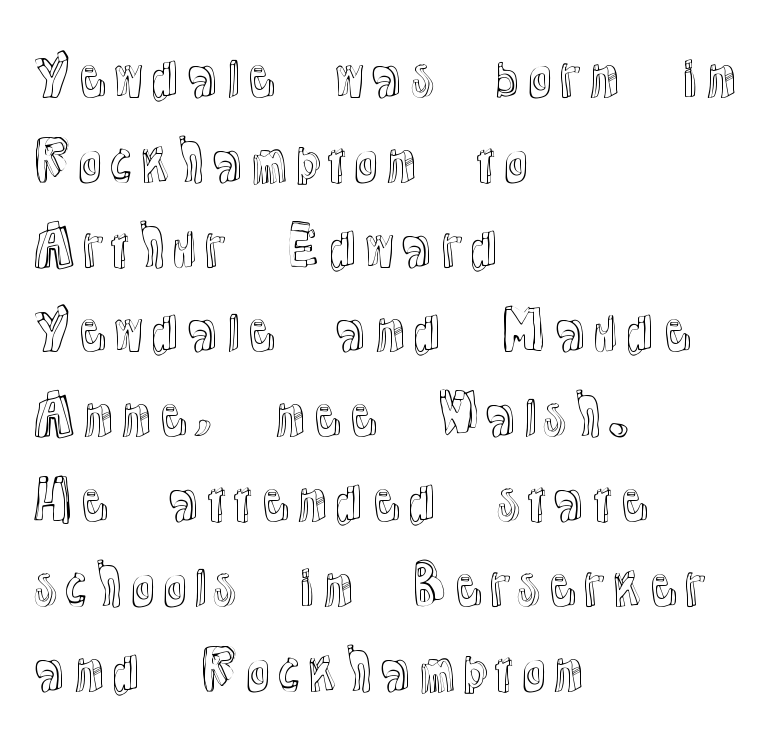
The image shows 53 px text type, upright; set left-aligned, normal line spacing (1.6x), normal letter spacing, not underlined; a medium x-height.
